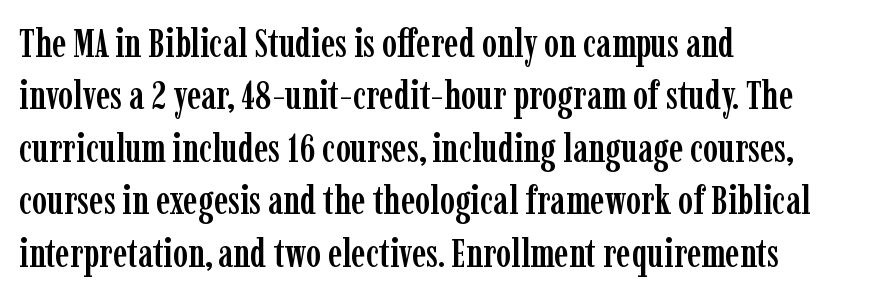
Q: Is the text italic (slanted)? A: No, it is upright.
Q: Is the typeface a serif or a sans-serif typeface? A: Serif.
Q: Is the text underlined? A: No.
Q: How is the paragraph aligned? A: Left-aligned.
Q: Is the spacing between letters normal or unusually wide? A: Normal.
Q: Is the spacing between lines tight, normal or loose? A: Normal.
Q: Width (condensed, normal, or wide)? A: Condensed.
Q: Stroke contrast? A: Low.
Q: x-height? A: Medium.
Q: Monospaced? A: No.
